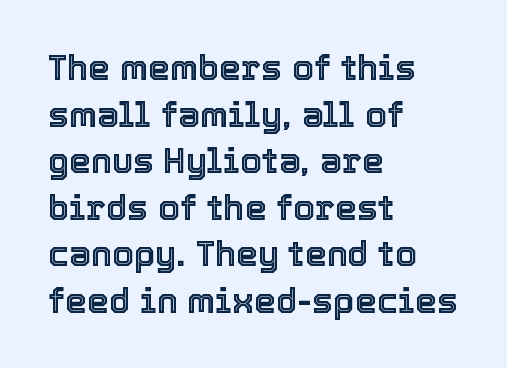
Students, observe: this is what conventionally led text looks like. Character widths vary here, with narrow letters taking less room than wide ones. Plain, unruled lines of type. There is no visible air inserted between adjacent glyphs. Leftover space on each line is placed entirely after the last word. The letters stand upright; this is a roman face.
